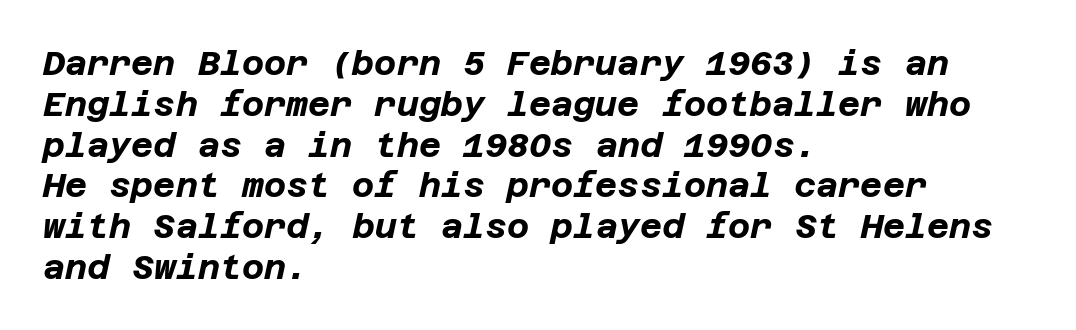
{"italic": "yes", "lean": "right", "slant_degrees": 12, "bold": "yes", "weight": "bold", "width": "normal", "stroke_contrast": "low", "x_height": "large", "underline": "no", "align": "left", "line_spacing_ratio": 1.2, "letter_spacing": "normal", "letter_spacing_em": 0.0, "glyph_px": 34}
